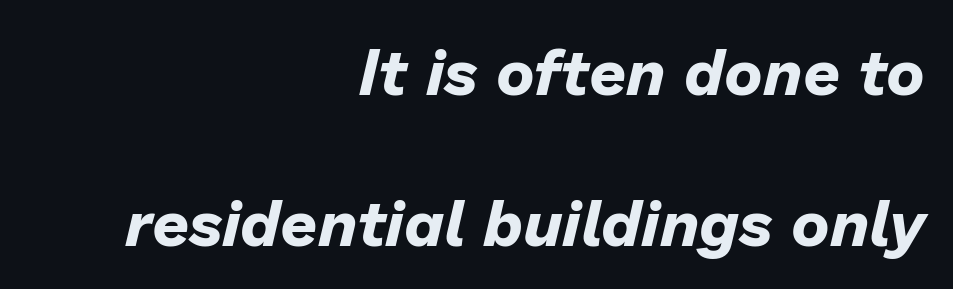
Underlining? Definitely not there. Quick note: italic. Horizontal alignment here is rightward, an uncommon choice for prose. These lines stand farther apart than default settings would place them. Looks like regular typesetting: each glyph gets only the width it needs.
